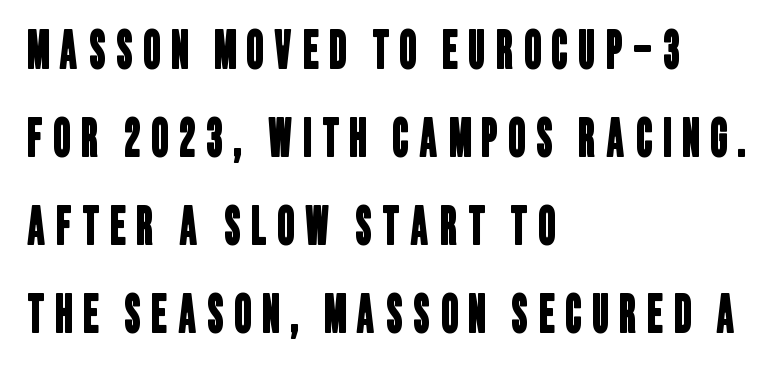
Quick note: interline space is typical. Check under the words: just untouched page. The font family rendered here belongs to the sans-serif group. The rendering inserts visible extra space after every character. Spacing verdict: proportional, widths tailored to each character. Line beginnings align vertically; line endings do not.
